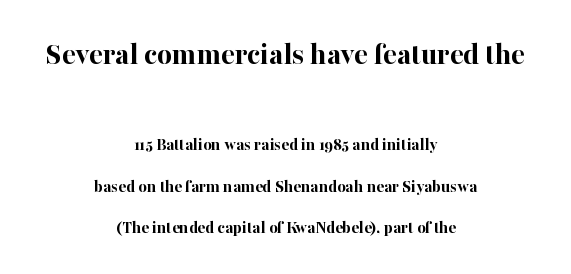
Q: Is the text bold? A: Yes.
Q: Is the text italic (slanted)? A: No, it is upright.
Q: Is the typeface a serif or a sans-serif typeface? A: Serif.
Q: Is the text underlined? A: No.
Q: How is the paragraph aligned? A: Centered.
Q: Is the spacing between letters normal or unusually wide? A: Normal.
Q: Is the spacing between lines tight, normal or loose? A: Loose.
Q: Which block of text is set in a larger size, the first (top) or the second (bottom)? A: The first (top) one.
Q: Width (condensed, normal, or wide)? A: Normal.
Q: Stroke contrast? A: High.
Q: x-height? A: Medium.
Q: Monospaced? A: No.
